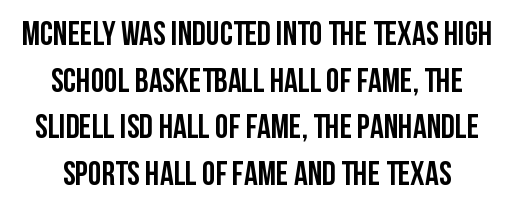
{"serif": "no", "italic": "no", "bold": "yes", "weight": "semibold", "width": "condensed", "stroke_contrast": "low", "x_height": "large", "monospaced": "no", "underline": "no", "line_spacing": "normal", "line_spacing_ratio": 1.37, "letter_spacing": "normal", "letter_spacing_em": 0.0, "glyph_px": 34}
